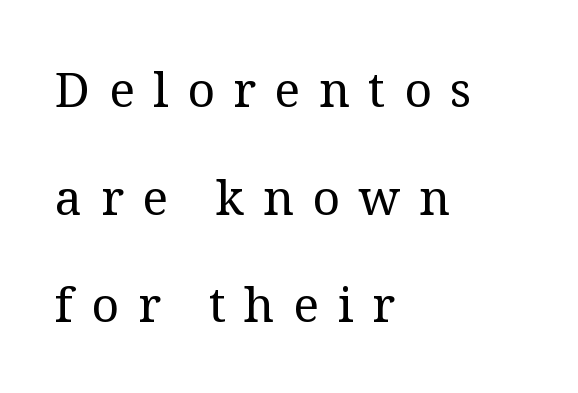
Q: Is the text bold? A: No.
Q: Is the text italic (slanted)? A: No, it is upright.
Q: Is the typeface a serif or a sans-serif typeface? A: Serif.
Q: Is the text underlined? A: No.
Q: How is the paragraph aligned? A: Left-aligned.
Q: Is the spacing between letters normal or unusually wide? A: Unusually wide.
Q: Is the spacing between lines tight, normal or loose? A: Loose.
Q: Width (condensed, normal, or wide)? A: Normal.
Q: Stroke contrast? A: Medium.
Q: x-height? A: Medium.
Q: Monospaced? A: No.
